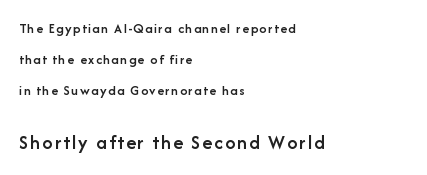
Q: Is the text bold? A: Semi-bold.
Q: Is the text italic (slanted)? A: No, it is upright.
Q: Is the text underlined? A: No.
Q: How is the paragraph aligned? A: Left-aligned.
Q: Is the spacing between lines tight, normal or loose? A: Loose.
Q: Which block of text is set in a larger size, the first (top) or the second (bottom)? A: The second (bottom) one.
